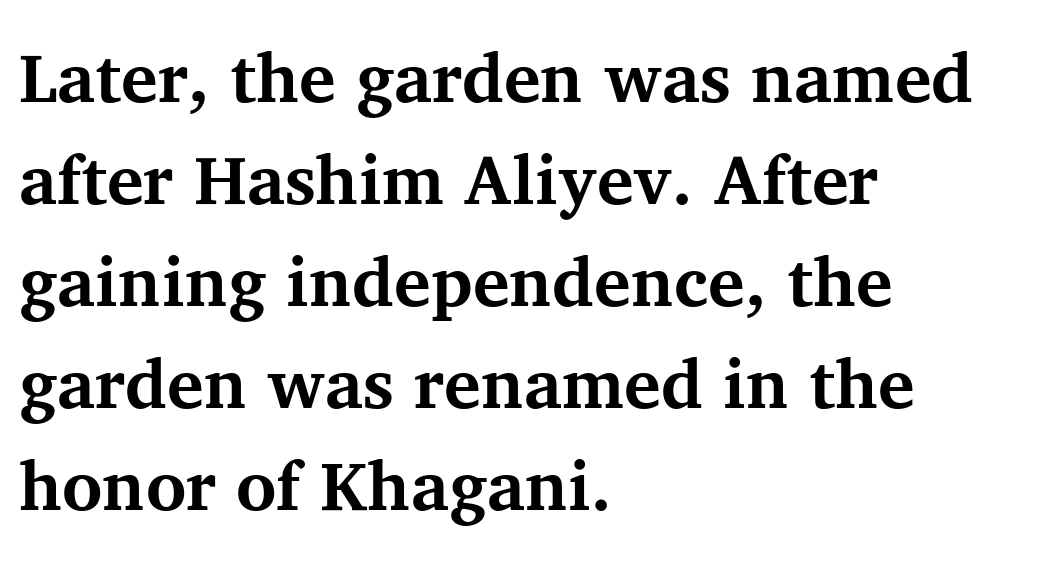
{"serif": "yes", "italic": "no", "bold": "yes", "weight": "bold", "width": "normal", "stroke_contrast": "medium", "x_height": "medium", "monospaced": "no", "underline": "no", "align": "left", "line_spacing": "normal", "line_spacing_ratio": 1.48, "letter_spacing": "normal", "letter_spacing_em": 0.0, "glyph_px": 69}
